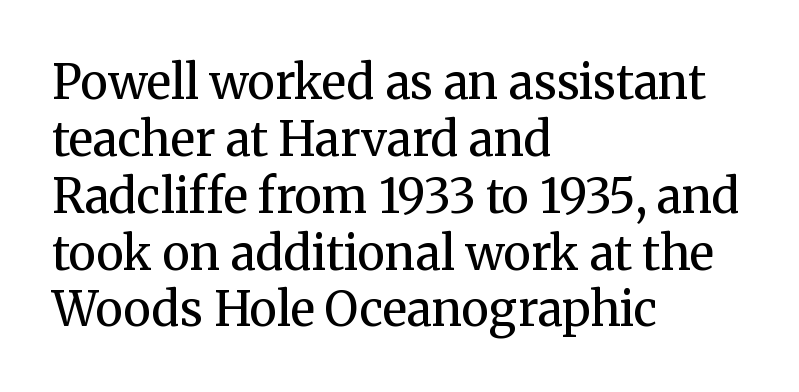
I'd call this a serif setting — the letters wear small feet. A light-to-regular cut is what we see here. The type is set solid horizontally, with unmodified tracking. Glance below the letters and you will spot only blank space. A typesetter would call this proportional, since set widths differ per character.
